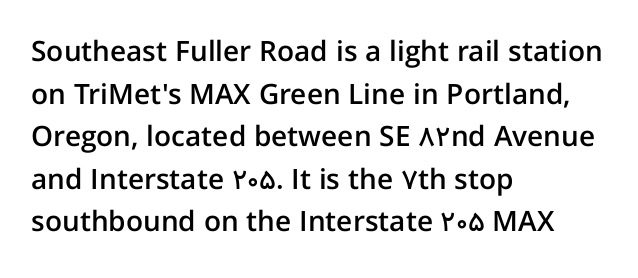
The image shows 28 px semibold sans-serif type, upright; set left-aligned, normal line spacing (1.52x), normal letter spacing, not underlined; low stroke contrast and a medium x-height.
